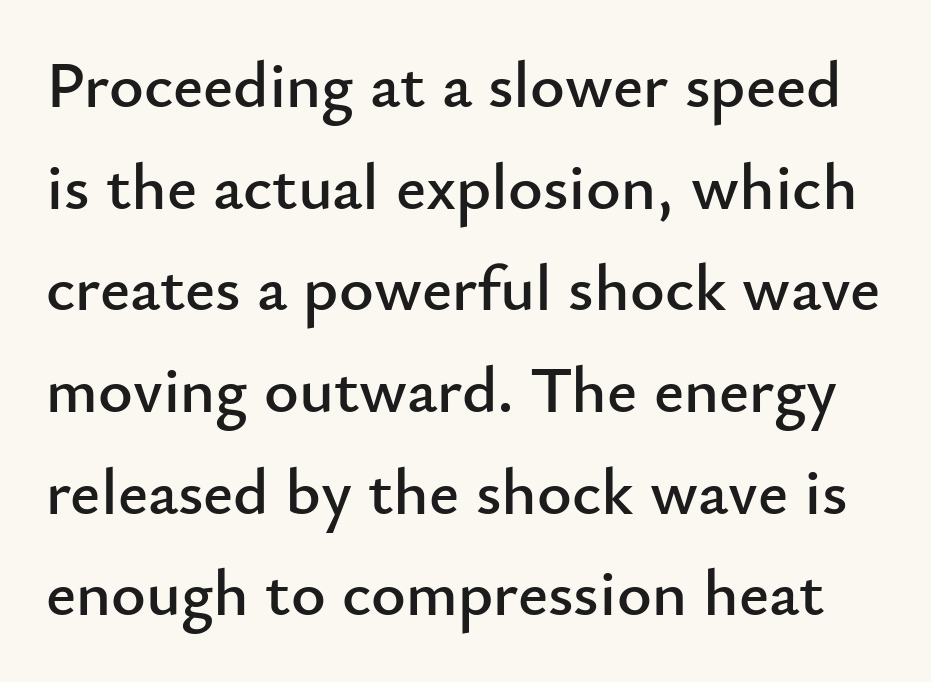
{"serif": "no", "italic": "no", "width": "normal", "stroke_contrast": "low", "x_height": "small", "monospaced": "no", "underline": "no", "line_spacing": "normal", "line_spacing_ratio": 1.54, "letter_spacing": "normal", "letter_spacing_em": 0.0, "glyph_px": 66}
